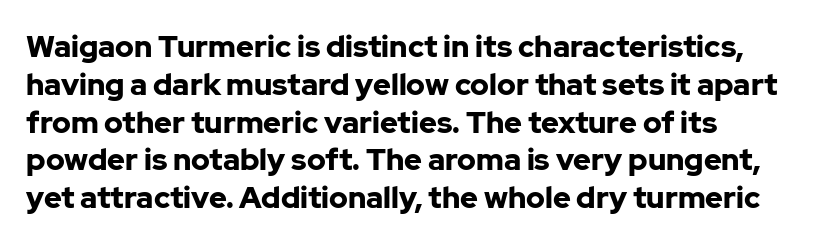
Q: Is the text bold? A: Yes.
Q: Is the text italic (slanted)? A: No, it is upright.
Q: Is the typeface a serif or a sans-serif typeface? A: Sans-serif.
Q: Is the text underlined? A: No.
Q: Is the spacing between letters normal or unusually wide? A: Normal.
Q: Is the spacing between lines tight, normal or loose? A: Normal.
Q: Width (condensed, normal, or wide)? A: Normal.
Q: Stroke contrast? A: Low.
Q: x-height? A: Medium.
Q: Monospaced? A: No.
